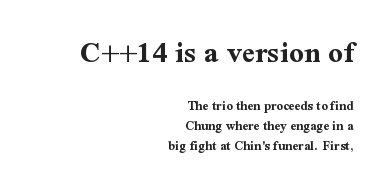
The letters in the upper block stand taller than those in the block below. Rendered with straight, roman letterforms. Leading: standard. These lines stack with their right ends in a neat column.
